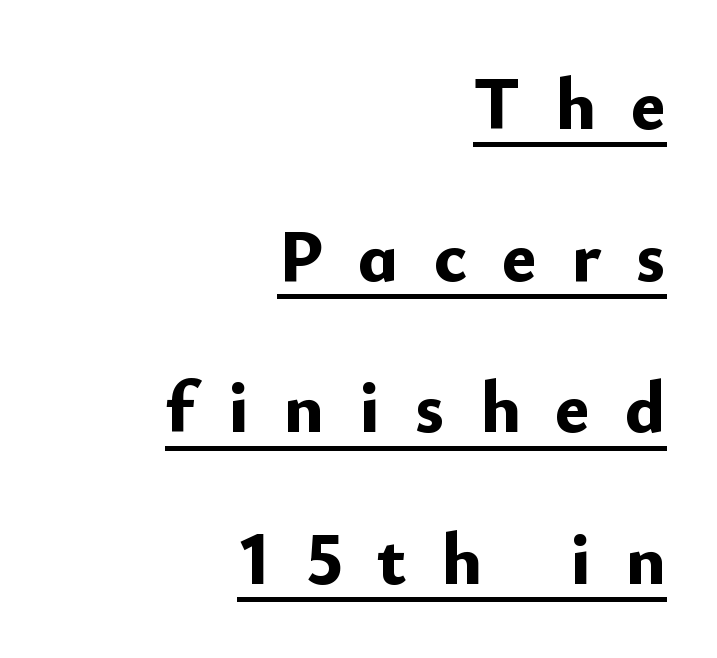
Plenty of ink on the page — the face is bold. How would I describe the line gaps? Wide and relaxed. Here the designer chose a conventional face with non-uniform glyph widths. Where is the straight margin? On the right. A typesetter would call this heavily tracked-out type.
